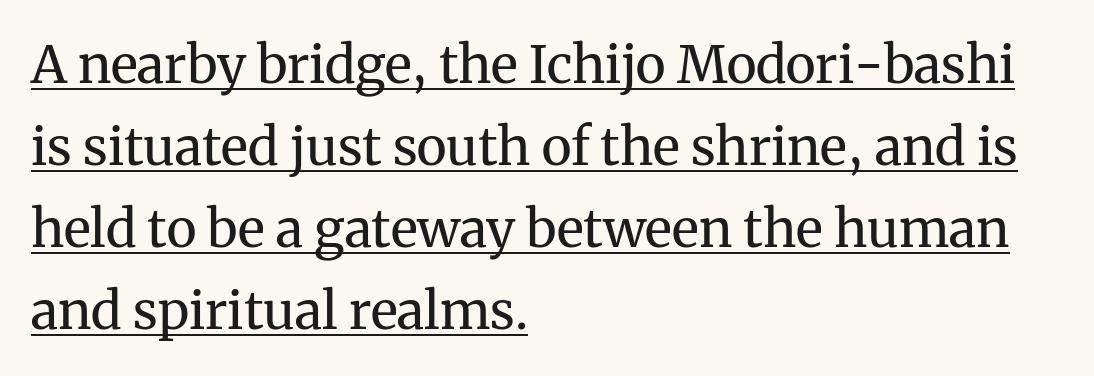
Is this a fixed-width face? No — the glyphs have proportional, varying widths. Stems and bowls with no extra thickness — not bold. These characters rest on top of a visible drawn line. Spacing between characters is what you'd get straight out of the box. The compositor pushed each line to the left boundary. Honestly, the row spacing looks completely unremarkable.
